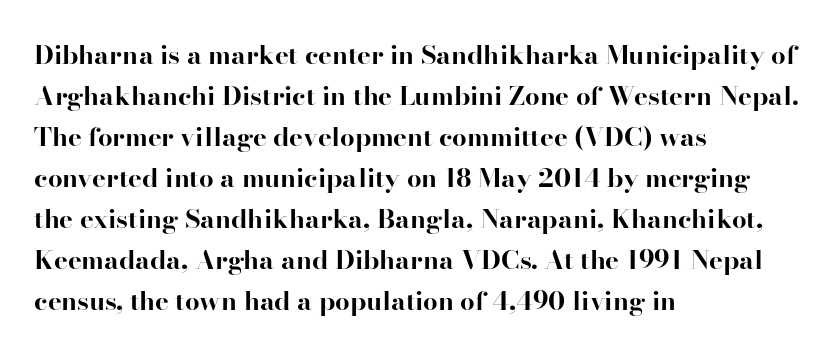
Standard letterfit; no display-style spreading of the glyphs. Compared with typical paragraphs, the rows here are spaced about the same. A bare baseline throughout the passage. Every stem runs plumb, perpendicular to the baseline. The typesetter chose a ragged-right arrangement here. The font is running at its bold setting.
